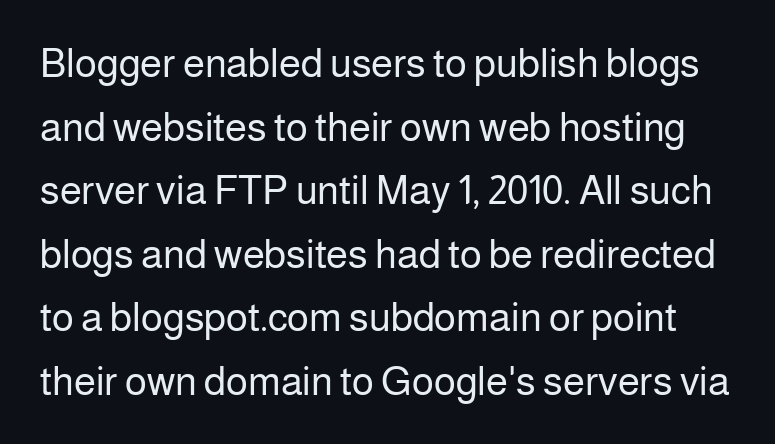
{"serif": "no", "italic": "no", "bold": "no", "weight": "regular", "width": "normal", "stroke_contrast": "low", "x_height": "medium", "monospaced": "no", "underline": "no", "line_spacing": "normal", "line_spacing_ratio": 1.59, "letter_spacing": "normal", "letter_spacing_em": 0.0, "glyph_px": 40}
